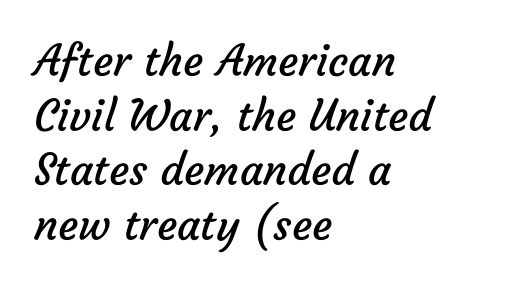
Q: Is the text bold? A: No.
Q: Is the typeface a serif or a sans-serif typeface? A: Sans-serif.
Q: Is the text underlined? A: No.
Q: How is the paragraph aligned? A: Left-aligned.
Q: Is the spacing between letters normal or unusually wide? A: Normal.
Q: Is the spacing between lines tight, normal or loose? A: Normal.
Q: Width (condensed, normal, or wide)? A: Normal.
Q: Stroke contrast? A: Low.
Q: x-height? A: Medium.
Q: Monospaced? A: No.
